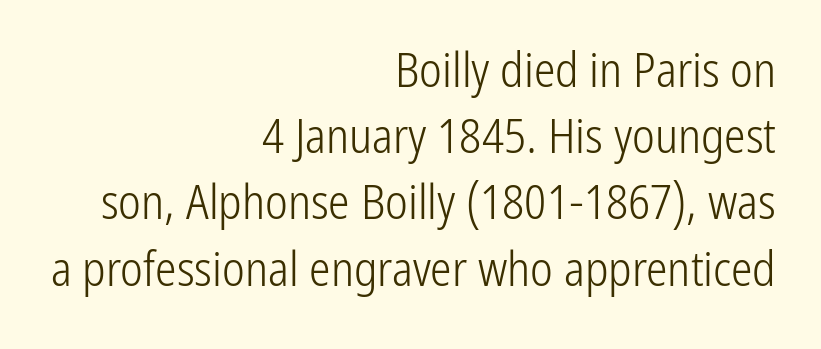
Spacing between characters is what you'd get straight out of the box. A normal amount of white space separates one row of letters from the next. This sample is right-justified, so line beginnings fall wherever the words allow. Do the letters lean? They stand straight.
